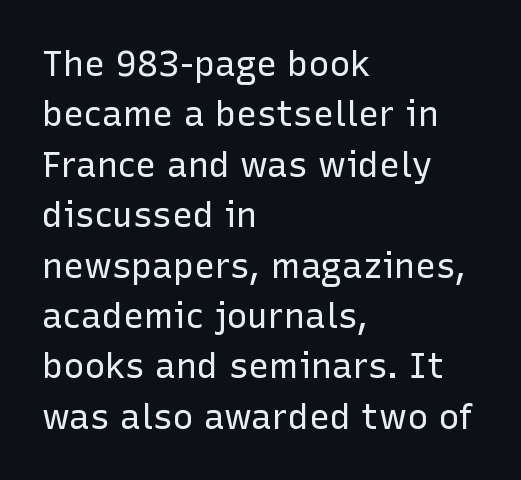
{"serif": "no", "italic": "no", "bold": "no", "weight": "regular", "width": "normal", "stroke_contrast": "low", "x_height": "medium", "monospaced": "no", "underline": "no", "align": "left", "line_spacing": "normal", "line_spacing_ratio": 1.44, "letter_spacing": "normal", "letter_spacing_em": 0.0, "glyph_px": 35}
